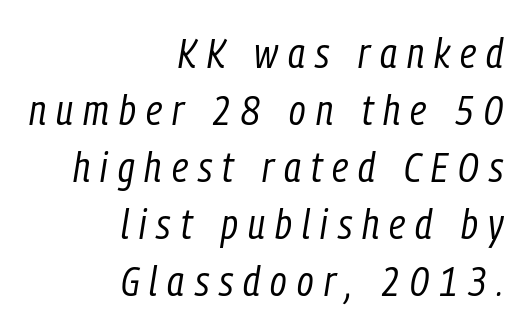
Q: Is the text bold? A: No.
Q: Is the text italic (slanted)? A: Yes, it leans right by about 9 degrees.
Q: Is the text underlined? A: No.
Q: How is the paragraph aligned? A: Right-aligned.
Q: Is the spacing between letters normal or unusually wide? A: Unusually wide.
Q: Is the spacing between lines tight, normal or loose? A: Normal.
Q: Width (condensed, normal, or wide)? A: Condensed.
Q: Stroke contrast? A: Low.
Q: x-height? A: Medium.
Q: Monospaced? A: No.
